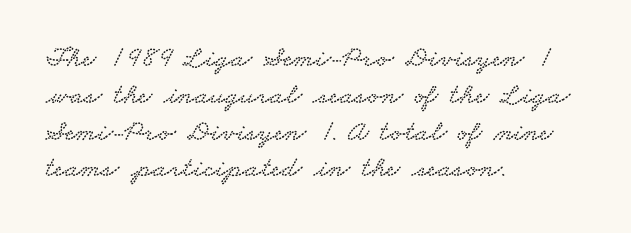
{"serif": "yes", "width": "wide", "stroke_contrast": "low", "x_height": "small", "monospaced": "no", "underline": "no", "align": "left", "line_spacing": "normal", "line_spacing_ratio": 1.27, "letter_spacing": "normal", "letter_spacing_em": 0.0, "glyph_px": 29}
